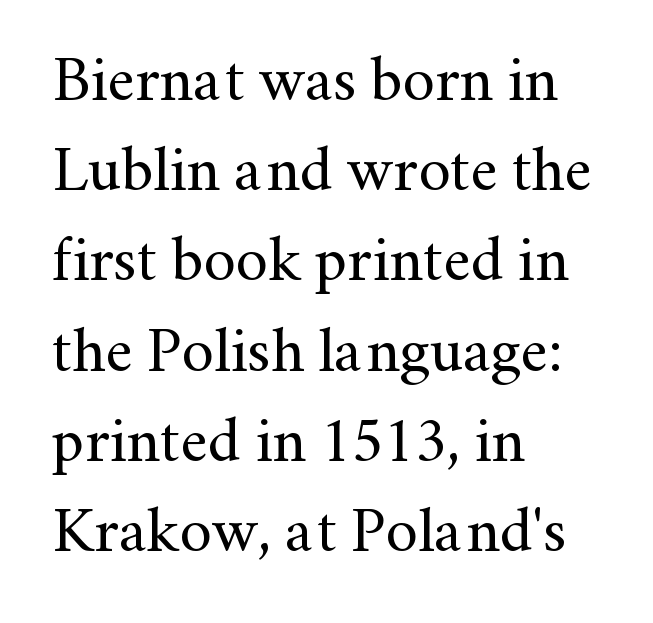
The image shows 64 px regular-weight serif type, upright; set left-aligned, normal line spacing (1.41x), normal letter spacing, not underlined; medium stroke contrast and a small x-height.
